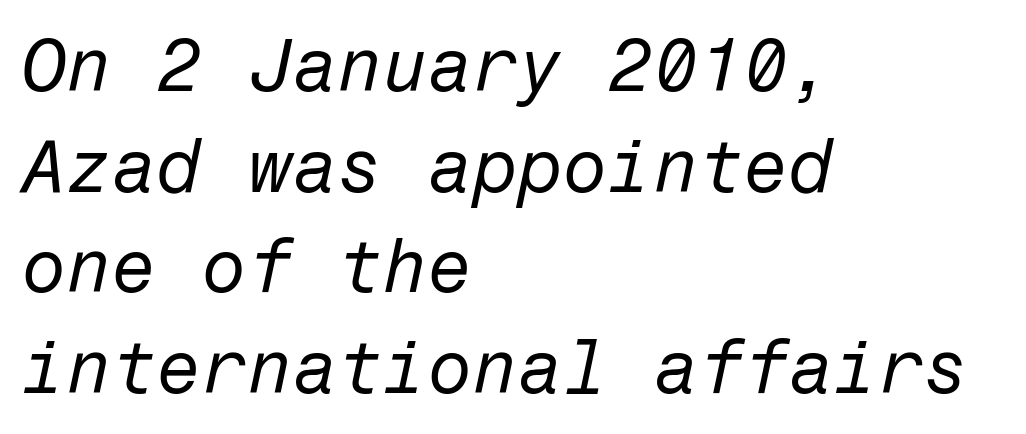
Counters stay open thanks to moderate or lighter strokes. The rendering uses a moderate line-height, typical for paragraphs. Each row of text sits above clean, open space. There is no visible air inserted between adjacent glyphs. The passage is arranged the way most books set body copy — flush left. The letters are slanted; this is an italic face.
